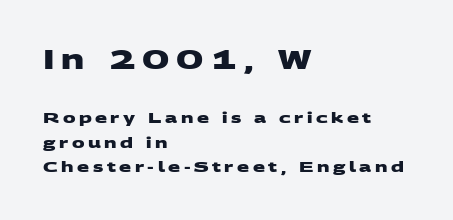
The image shows 26 px bold type; set left-aligned, line spacing 1.75x, unusually wide letter spacing (+0.25 em), not underlined; the first (top) block is 1.86x larger.
